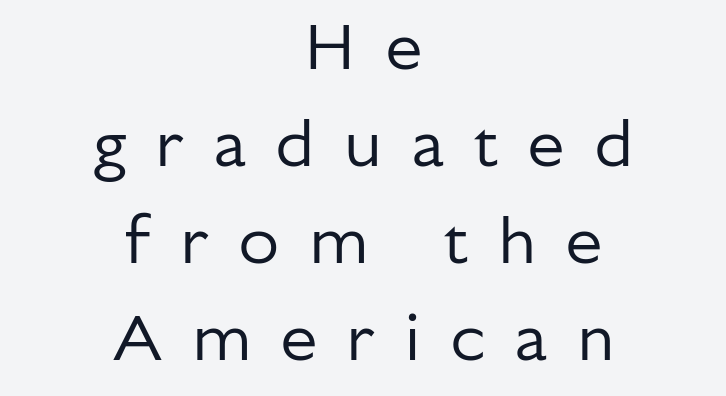
{"serif": "no", "italic": "no", "bold": "no", "weight": "regular", "width": "normal", "stroke_contrast": "low", "x_height": "medium", "monospaced": "no", "underline": "no", "align": "center", "line_spacing": "normal", "line_spacing_ratio": 1.45, "letter_spacing": "wide", "letter_spacing_em": 0.43, "glyph_px": 67}
